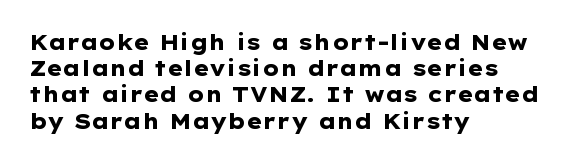
Does the weight exceed regular? Yes, all the way to bold. A typesetter would mark this as roman, not italic. The glyphs are unaccompanied by any horizontal stroke below them. Interline gaps are of average width in this sample. The horizontal fit of the characters is conventional and even.
